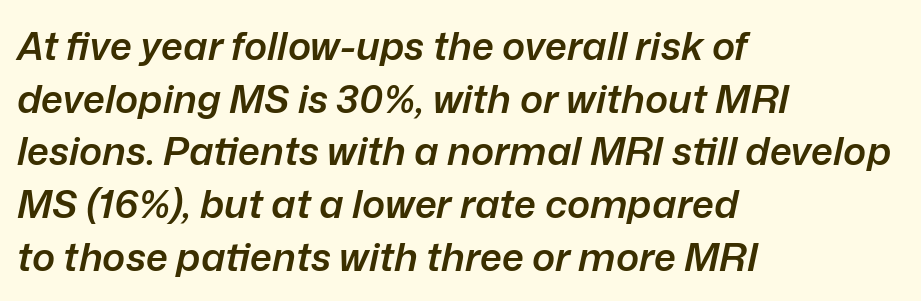
{"italic": "yes", "lean": "right", "slant_degrees": 12, "bold": "semi", "weight": "semibold", "width": "normal", "stroke_contrast": "low", "x_height": "medium", "monospaced": "no", "underline": "no", "align": "left", "line_spacing": "normal", "line_spacing_ratio": 1.35, "letter_spacing": "normal", "letter_spacing_em": 0.0, "glyph_px": 39}
